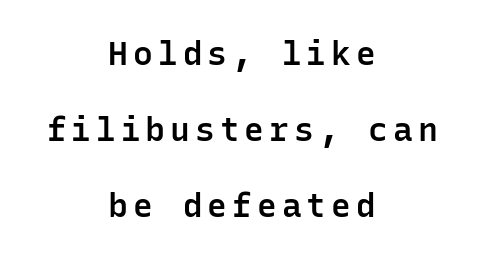
Quick note: underline off. Airy leading. Note the uniform advance width — an 'i' takes as much space as an 'm'. A roman cut, with each character standing at attention. On the weight axis this lands at semibold, roughly 600.
